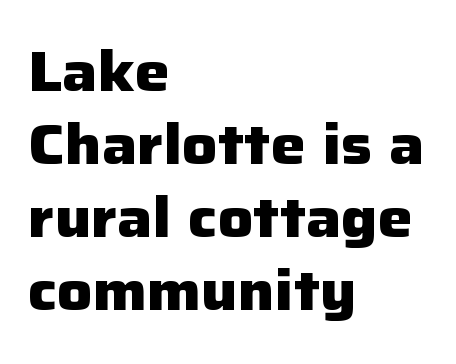
Clear beneath every line of the passage. A dark, heavy texture on the line: the type is bold. The typography opts for an upright posture over an oblique one. Here the designer chose a conventional face with non-uniform glyph widths.
